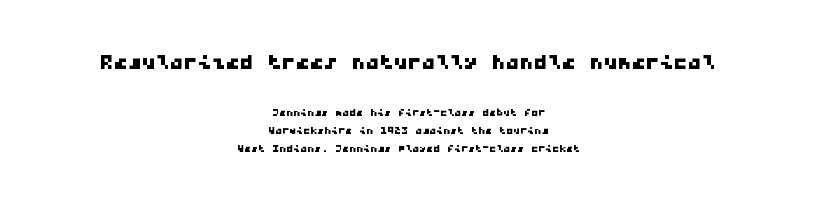
The image shows 28 px wide sans-serif type, monospaced; set centered, normal line spacing (1.28x), normal letter spacing, not underlined; the first (top) block is 2.0x larger; low stroke contrast and a medium x-height.
